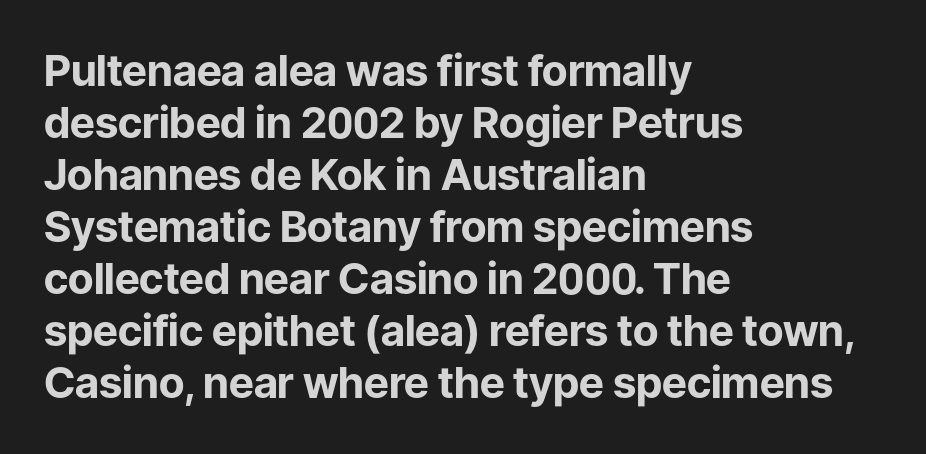
The image shows 43 px bold sans-serif type, upright; set left-aligned, line spacing 1.21x, normal letter spacing, not underlined; low stroke contrast and a medium x-height.
